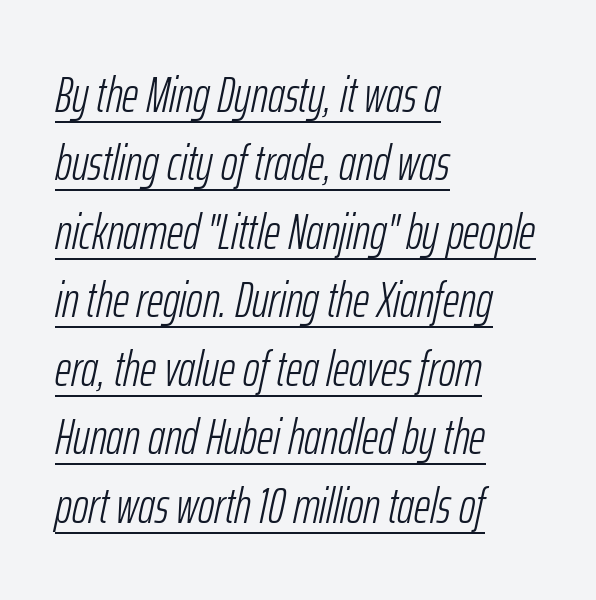
A light-to-regular cut is what we see here. This sample has the flowing, uneven cadence of proportional lettering. Each word holds together tightly as a unit, with standard inter-letter gaps. Compared with undecorated copy, this sample adds a rule below the words.
